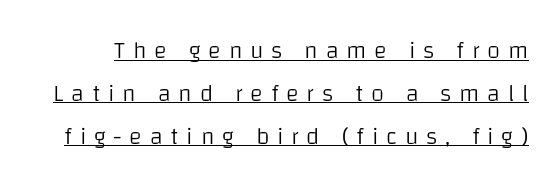
{"italic": "no", "bold": "no", "underline": "yes", "line_spacing_ratio": 1.79, "letter_spacing": "wide", "letter_spacing_em": 0.32, "glyph_px": 24}
